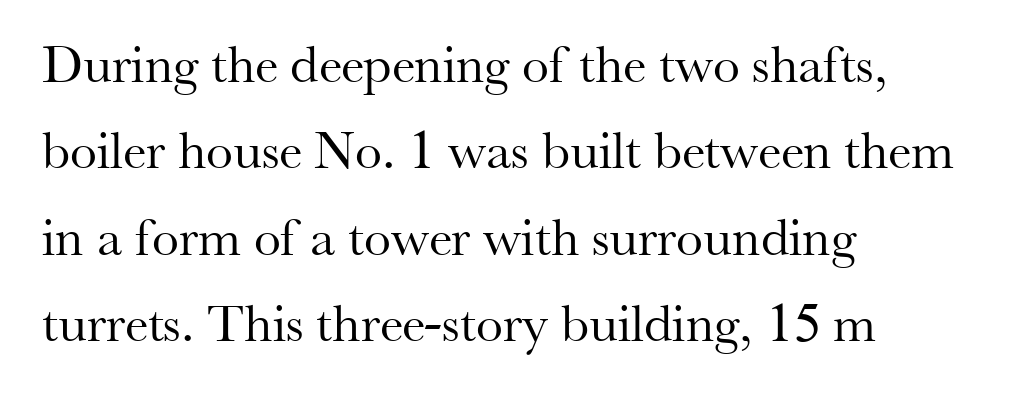
Tall strokes in this sample are plumb rather than angled. Old-style or modern, the face here clearly has serifs. Note the varied advance widths — an 'i' is clearly narrower than an 'm'. Weight: in the light-to-regular range. Nothing unusual about the tracking: characters are spaced as the font intends.
